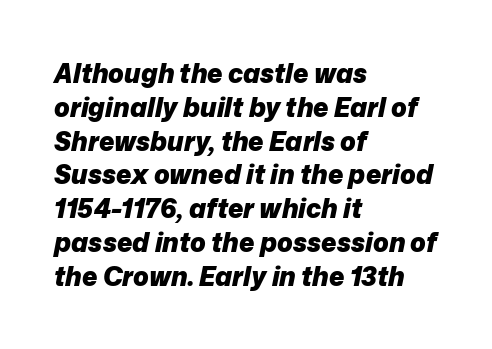
You can tell it's italic because the verticals aren't actually vertical. Line spacing here is normal. The rendering anchors every line to the left-hand side. Every letter is thick-stroked: bold, no question. Beneath every word, the page is bare. In terms of letterspacing, this is plain default setting.
